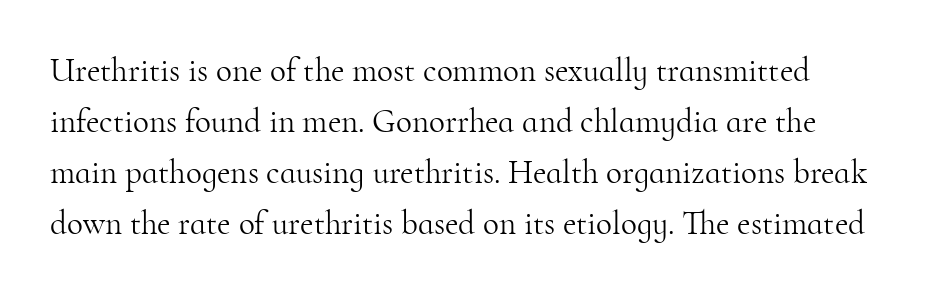
Q: Is the text bold? A: No.
Q: Is the text italic (slanted)? A: No, it is upright.
Q: Is the typeface a serif or a sans-serif typeface? A: Serif.
Q: Is the text underlined? A: No.
Q: Is the spacing between letters normal or unusually wide? A: Normal.
Q: Is the spacing between lines tight, normal or loose? A: Normal.
Q: Width (condensed, normal, or wide)? A: Normal.
Q: Stroke contrast? A: High.
Q: x-height? A: Small.
Q: Monospaced? A: No.
